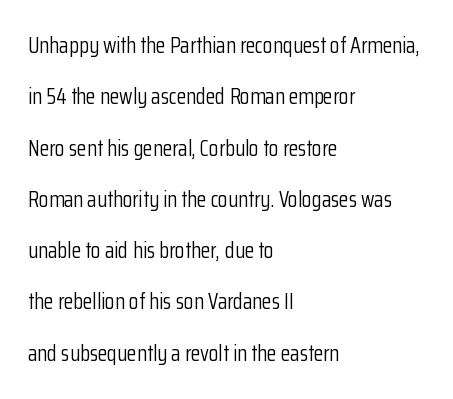
Words float on clear page, feet unadorned. No chunkiness to these letters — they're not bold. Interline gaps are noticeably wide in this sample. The letterforms sit shoulder to shoulder at normal distance.
